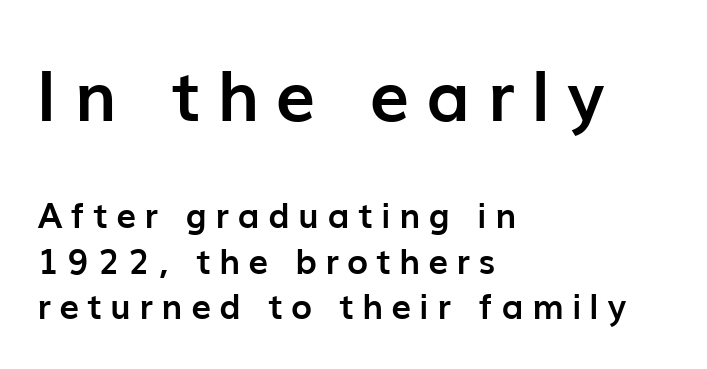
{"serif": "no", "italic": "no", "bold": "yes", "weight": "semibold", "width": "normal", "stroke_contrast": "low", "x_height": "medium", "monospaced": "no", "underline": "no", "align": "left", "line_spacing": "normal", "line_spacing_ratio": 1.31, "letter_spacing": "wide", "letter_spacing_em": 0.25, "larger_block": "first", "size_ratio": 2.0, "glyph_px": 70}
